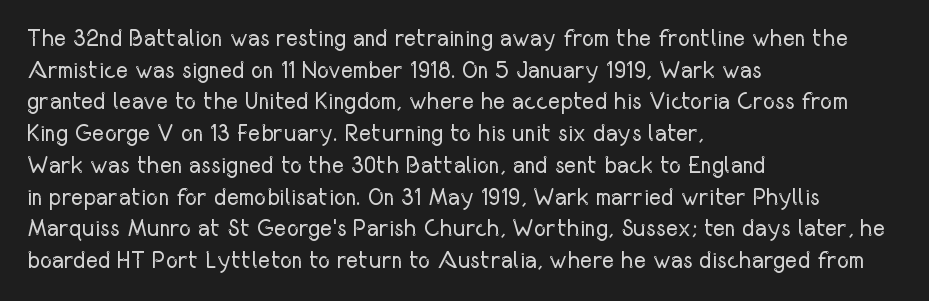
Q: Is the text bold? A: No.
Q: Is the text italic (slanted)? A: No, it is upright.
Q: Is the text underlined? A: No.
Q: How is the paragraph aligned? A: Left-aligned.
Q: Is the spacing between letters normal or unusually wide? A: Normal.
Q: Is the spacing between lines tight, normal or loose? A: Normal.
